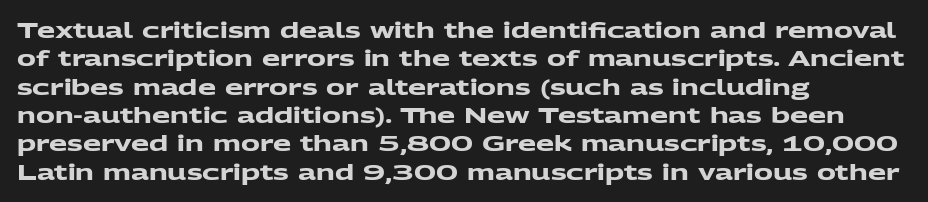
A typesetter would call this leading conventional body-copy spacing. Is the block centered? No — it sits flush against the left margin. Characters follow at the spacing the type designer built in. Strokes here are thick enough to call this a true bold. The foot of each line stays bare and open.
